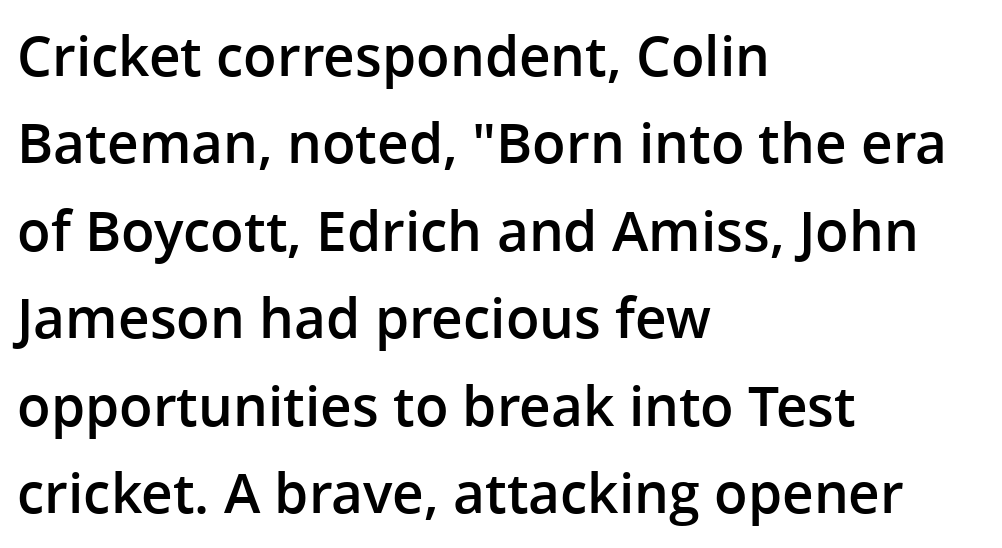
The image shows 55 px semibold sans-serif type, upright; set left-aligned, normal line spacing (1.59x), normal letter spacing, not underlined; low stroke contrast and a medium x-height.
